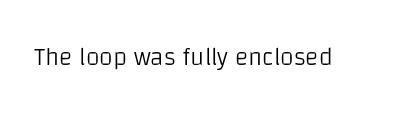
The rendering keeps characters at their native spacing. The font sits on the lighter half of the weight spectrum, regular included. Quick note: underline off. Is there any slant? The stems are plumb.
